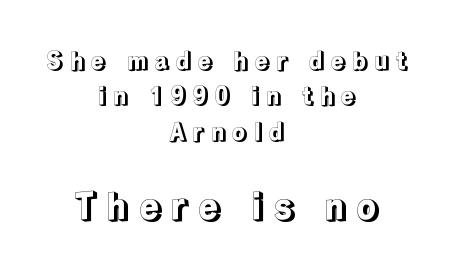
The image shows 37 px text type, upright; set centered, normal line spacing (1.42x), unusually wide letter spacing (+0.24 em), not underlined; the second (bottom) block is 1.48x larger; a medium x-height.
